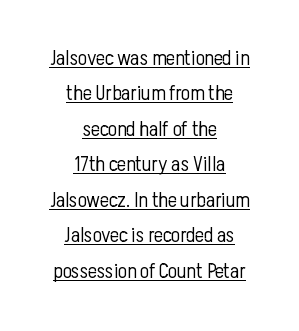
Q: Is the text bold? A: No.
Q: Is the text italic (slanted)? A: No, it is upright.
Q: Is the text underlined? A: Yes.
Q: How is the paragraph aligned? A: Centered.
Q: Is the spacing between letters normal or unusually wide? A: Normal.
Q: Is the spacing between lines tight, normal or loose? A: Normal.
